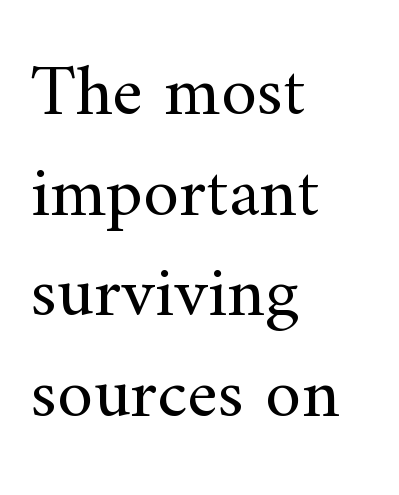
Q: Is the text bold? A: No.
Q: Is the text italic (slanted)? A: No, it is upright.
Q: Is the typeface a serif or a sans-serif typeface? A: Serif.
Q: Is the text underlined? A: No.
Q: How is the paragraph aligned? A: Left-aligned.
Q: Is the spacing between letters normal or unusually wide? A: Normal.
Q: Is the spacing between lines tight, normal or loose? A: Normal.
Q: Width (condensed, normal, or wide)? A: Normal.
Q: Stroke contrast? A: Medium.
Q: x-height? A: Small.
Q: Monospaced? A: No.
